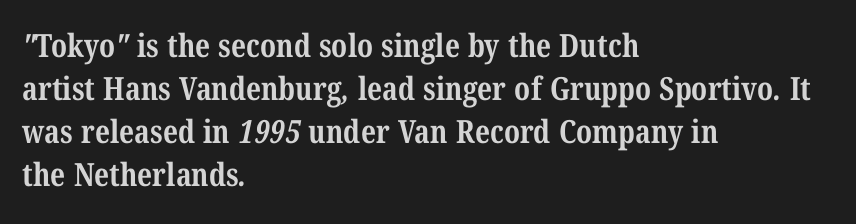
Q: Is the text bold? A: Yes.
Q: Is the typeface a serif or a sans-serif typeface? A: Serif.
Q: Is the text underlined? A: No.
Q: How is the paragraph aligned? A: Left-aligned.
Q: Is the spacing between letters normal or unusually wide? A: Normal.
Q: Is the spacing between lines tight, normal or loose? A: Normal.
Q: Width (condensed, normal, or wide)? A: Condensed.
Q: Stroke contrast? A: Medium.
Q: x-height? A: Medium.
Q: Monospaced? A: No.
